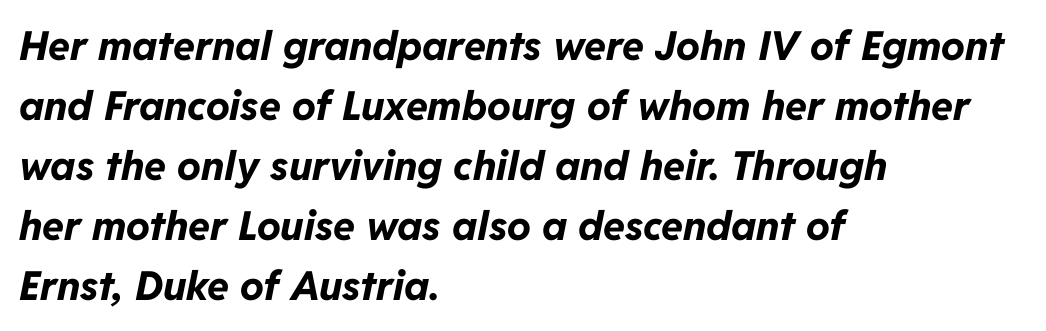
{"italic": "yes", "lean": "right", "slant_degrees": 11, "bold": "yes", "weight": "bold", "width": "normal", "stroke_contrast": "low", "x_height": "medium", "monospaced": "no", "underline": "no", "align": "left", "line_spacing": "normal", "line_spacing_ratio": 1.5, "letter_spacing": "normal", "letter_spacing_em": 0.0, "glyph_px": 40}
